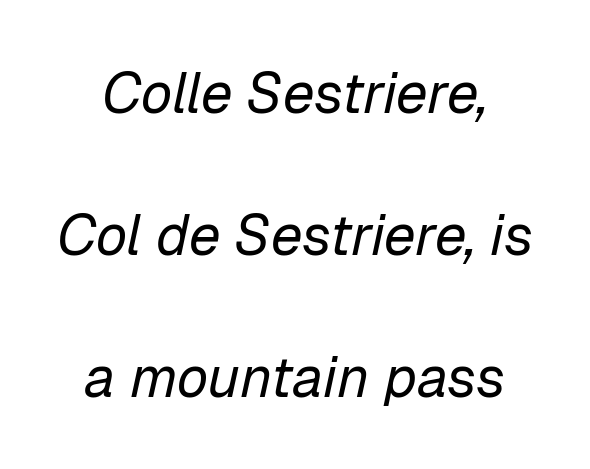
Plain, unruled lines of type. Looks like regular typesetting: each glyph gets only the width it needs. Rendered with sloped, italic letterforms. If you measured baseline to baseline, you'd find a long distance.
